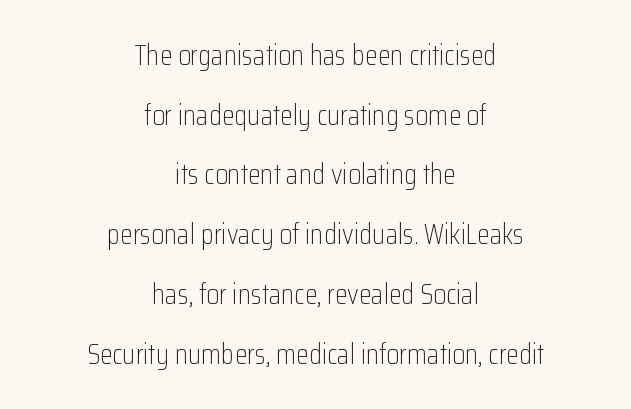
{"serif": "no", "italic": "no", "bold": "no", "weight": "light", "width": "condensed", "stroke_contrast": "low", "x_height": "medium", "monospaced": "no", "underline": "no", "align": "center", "line_spacing": "loose", "line_spacing_ratio": 2.06, "letter_spacing": "normal", "letter_spacing_em": 0.0, "glyph_px": 29}
